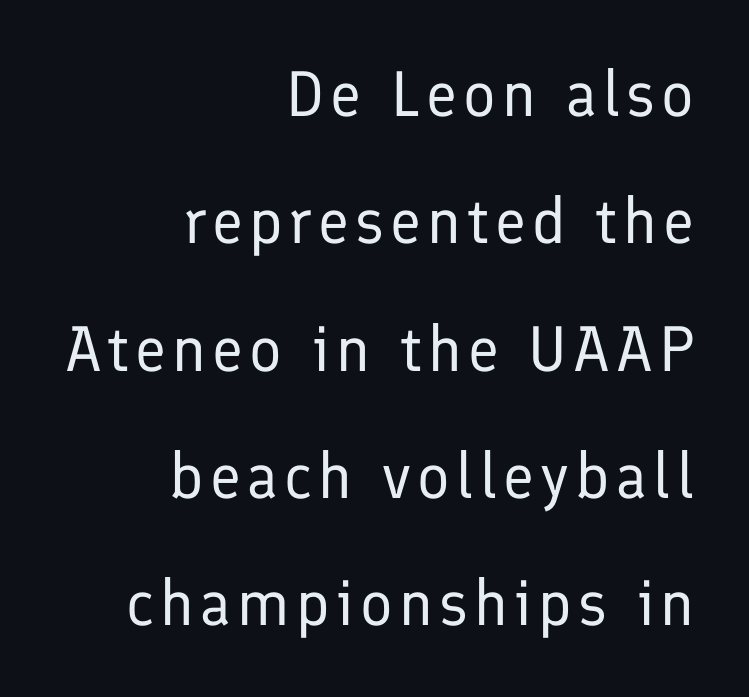
Quick note: not italic, upright. Reading down the column, the eye jumps a long way to each next line. Nope, no serifs anywhere on these letters. These lines are set flush right with a ragged left edge. Honestly, there is no underline to notice here at all. Each letter keeps its own natural width here, so spacing adapts to shape.
